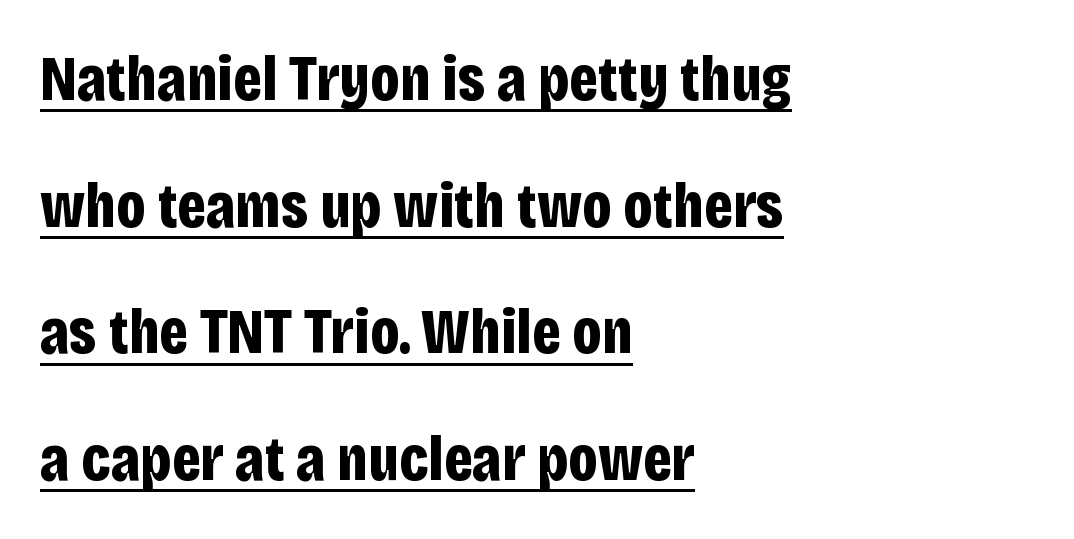
Q: Is the text bold? A: Yes.
Q: Is the text italic (slanted)? A: No, it is upright.
Q: Is the typeface a serif or a sans-serif typeface? A: Sans-serif.
Q: Is the text underlined? A: Yes.
Q: How is the paragraph aligned? A: Left-aligned.
Q: Is the spacing between letters normal or unusually wide? A: Normal.
Q: Is the spacing between lines tight, normal or loose? A: Loose.
Q: Width (condensed, normal, or wide)? A: Condensed.
Q: Stroke contrast? A: Low.
Q: x-height? A: Large.
Q: Monospaced? A: No.
